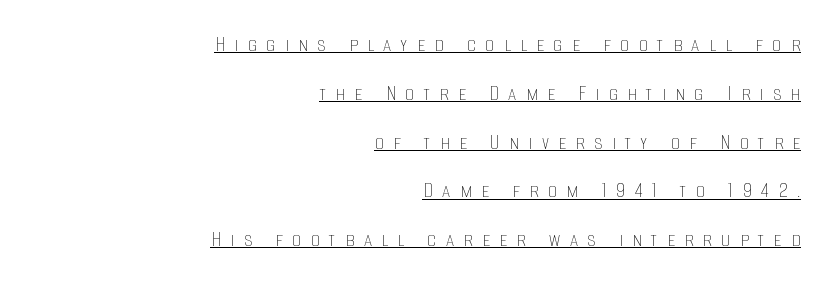
{"italic": "no", "bold": "no", "underline": "yes", "align": "right", "line_spacing": "loose", "line_spacing_ratio": 2.12, "letter_spacing": "wide", "letter_spacing_em": 0.41, "glyph_px": 23}
